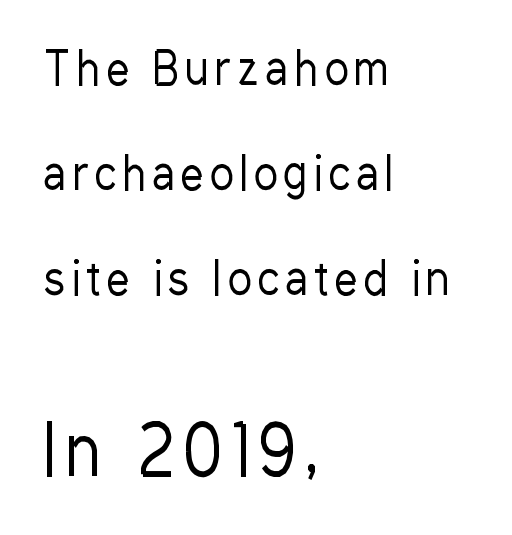
{"serif": "no", "italic": "no", "bold": "no", "weight": "regular", "width": "condensed", "stroke_contrast": "low", "x_height": "medium", "monospaced": "no", "underline": "no", "align": "left", "line_spacing": "loose", "line_spacing_ratio": 2.33, "larger_block": "second", "size_ratio": 1.51, "glyph_px": 68}
